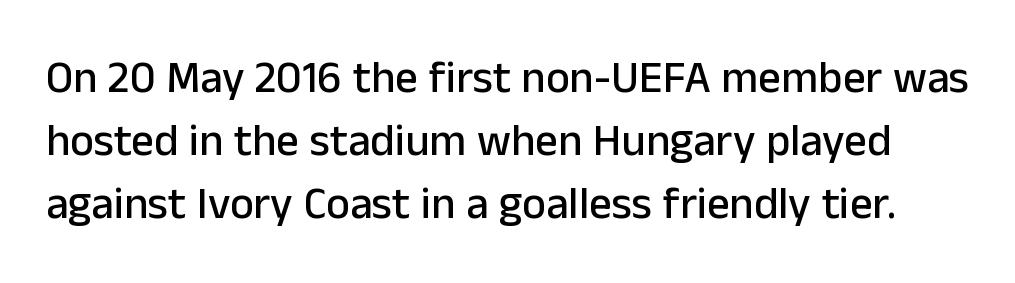
Nothing sits at the stroke ends, so this counts as sans-serif. Proportional: the letters do not fall into vertical columns. Standard letterfit; no display-style spreading of the glyphs. If you measured baseline to baseline, you'd find a middling distance. The baseline area is clear. These lines were composed using upright roman letters.
